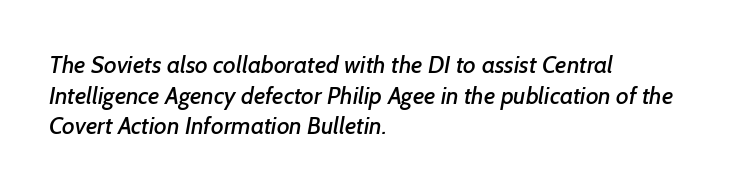
Q: Is the text underlined? A: No.
Q: How is the paragraph aligned? A: Left-aligned.
Q: Is the spacing between letters normal or unusually wide? A: Normal.
Q: Is the spacing between lines tight, normal or loose? A: Normal.
